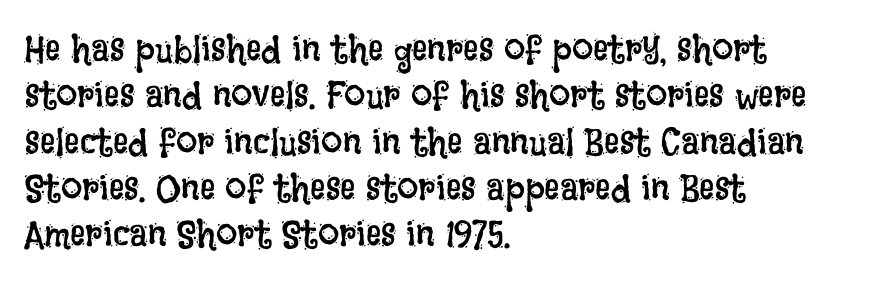
If you drew a line through each stem, it would be perfectly vertical. The gap between lines stays unmarked. Typeset ragged right — the left edge is the straight one. The font is comparable to plain body text, perhaps lighter. Characters follow at the spacing the type designer built in.
